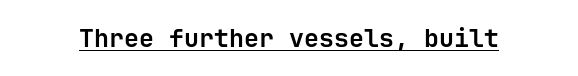
The face used here appears with an underline applied. Nope, not italic — everything's standing straight. This is heavy type, rendered in bold. Nobody touched the tracking dial on this one.
